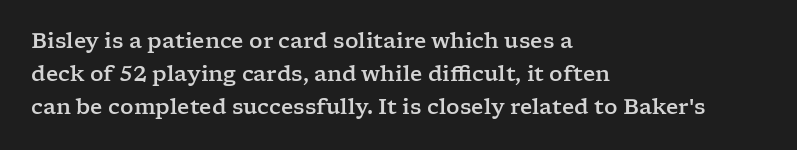
Whoever set this chose a conventional vertical rhythm. Quick note: not italic, upright. Only glyphs here, with clear space below each row. The horizontal fit of the characters is conventional and even. Notice how the passage keeps a crisp vertical edge on the left only.
